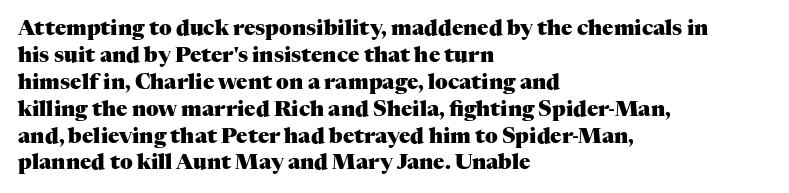
Which margin do the lines hug? The left one — the right edge is uneven. The foot of each line stays bare and open. Strokes here are thick enough to call this a true bold. Does the lettering tilt? It doesn't — this is upright. You could call the tracking neutral — neither tight nor loose. Interline gaps are of average width in this sample.
